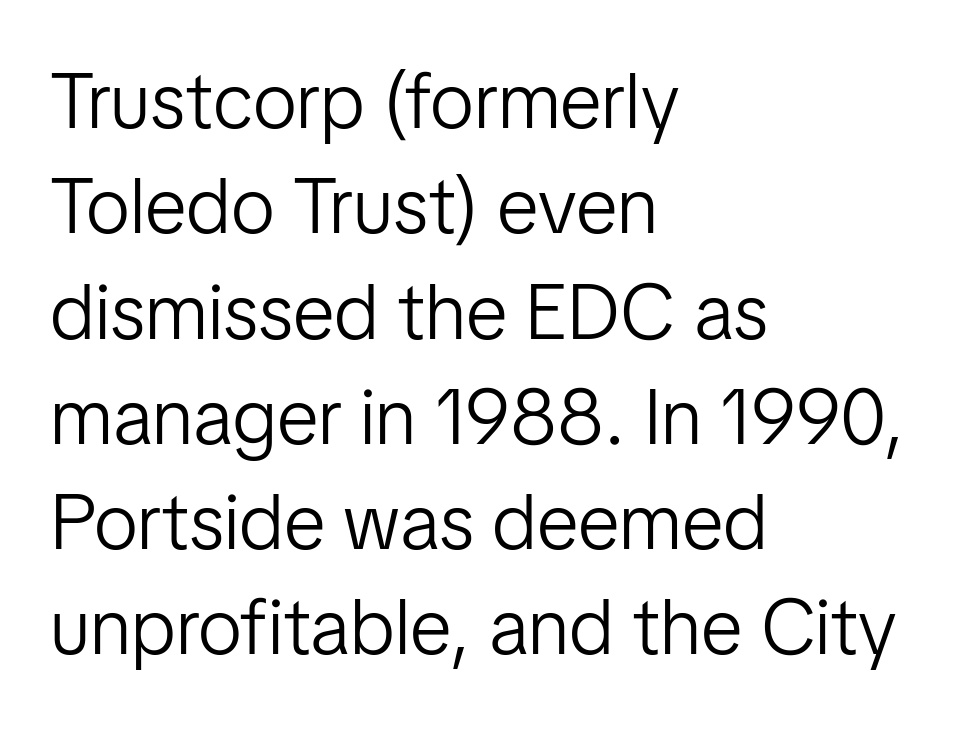
The lettering holds an erect, upright posture throughout. Rows of type keep a routine distance in the vertical direction. Beneath every word, the page is bare. No chunkiness to these letters — they're not bold. Each word holds together tightly as a unit, with standard inter-letter gaps. What kind of face is this? One without serifs — a sans.
